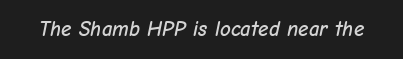
The image shows 21 px text type, italic (leaning right); set normal letter spacing, not underlined.
